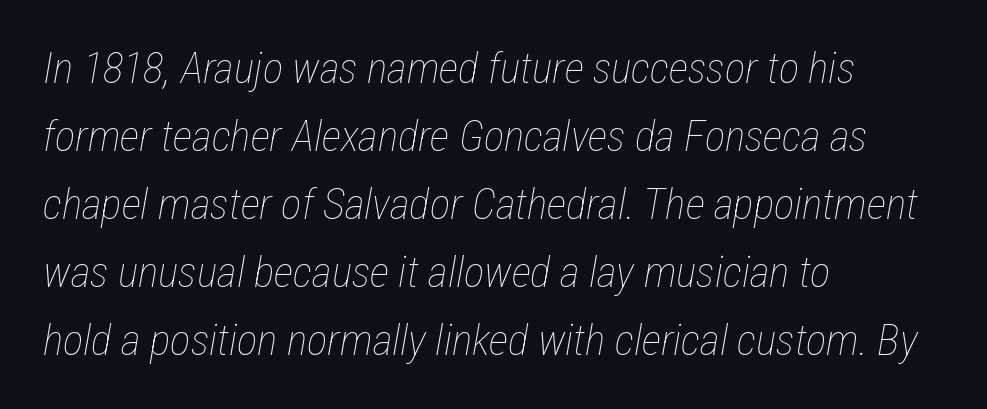
The image shows 43 px thin, condensed type, italic (leaning right); set left-aligned, normal line spacing (1.58x), normal letter spacing, not underlined; low stroke contrast and a medium x-height.
